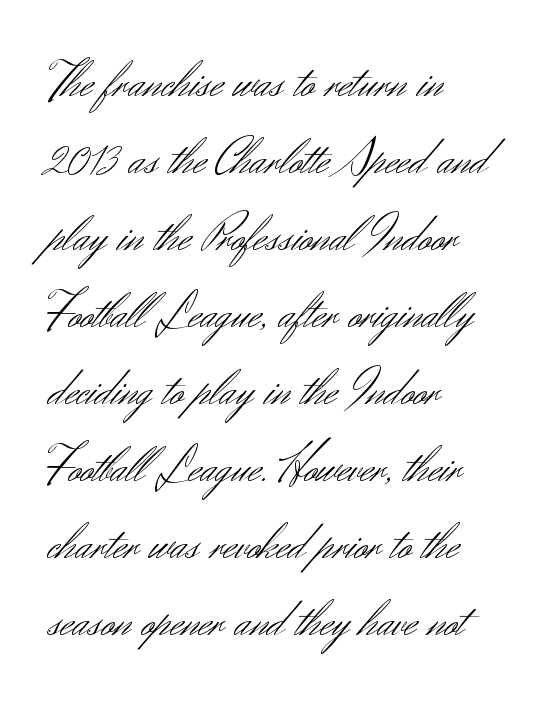
The image shows 52 px light sans-serif type; set left-aligned, normal line spacing (1.48x), normal letter spacing, not underlined; medium stroke contrast and a small x-height.
